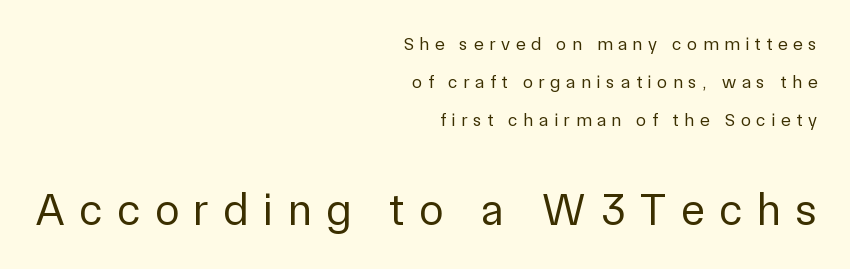
{"serif": "no", "italic": "no", "bold": "no", "weight": "regular", "width": "normal", "stroke_contrast": "low", "x_height": "medium", "monospaced": "no", "underline": "no", "align": "right", "line_spacing": "loose", "line_spacing_ratio": 2.11, "letter_spacing": "wide", "letter_spacing_em": 0.32, "larger_block": "second", "size_ratio": 2.5, "glyph_px": 45}
